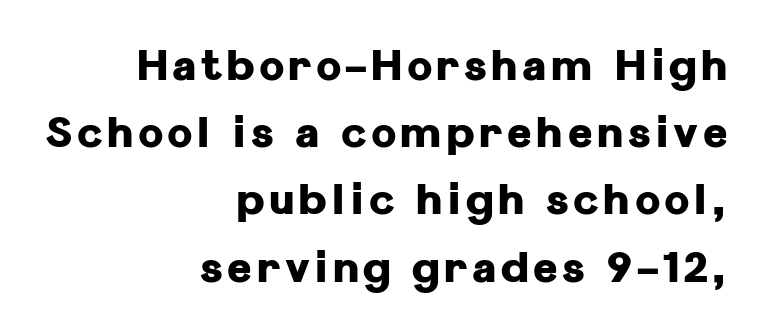
The image shows 42 px heavy sans-serif type, upright; set right-aligned, normal line spacing (1.6x), not underlined; low stroke contrast and a medium x-height.
